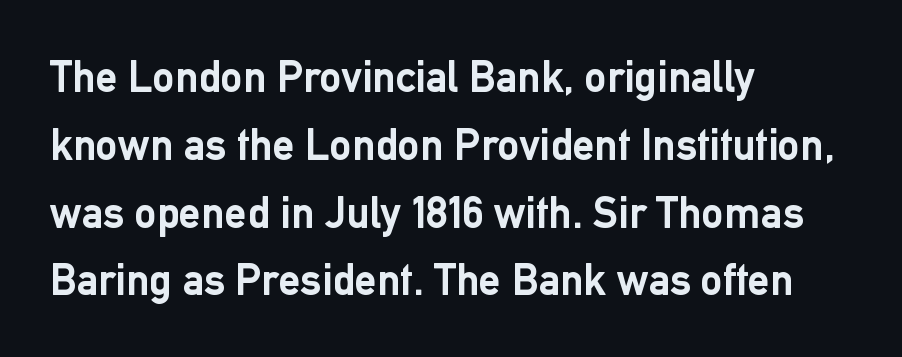
{"serif": "no", "italic": "no", "bold": "yes", "weight": "semibold", "width": "normal", "stroke_contrast": "low", "x_height": "medium", "monospaced": "no", "underline": "no", "align": "left", "line_spacing": "normal", "line_spacing_ratio": 1.54, "letter_spacing": "normal", "letter_spacing_em": 0.0, "glyph_px": 44}
